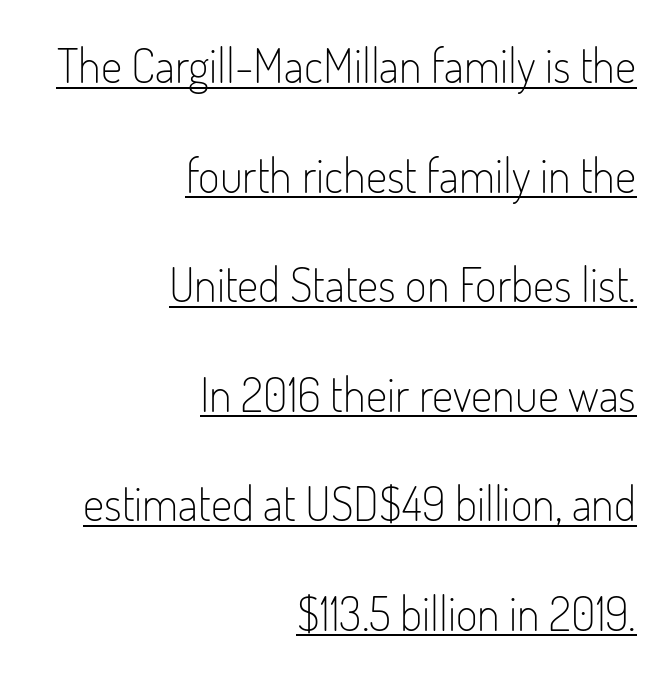
Q: Is the text bold? A: No.
Q: Is the text italic (slanted)? A: No, it is upright.
Q: Is the typeface a serif or a sans-serif typeface? A: Sans-serif.
Q: Is the text underlined? A: Yes.
Q: How is the paragraph aligned? A: Right-aligned.
Q: Is the spacing between letters normal or unusually wide? A: Normal.
Q: Is the spacing between lines tight, normal or loose? A: Loose.
Q: Width (condensed, normal, or wide)? A: Condensed.
Q: Stroke contrast? A: Low.
Q: x-height? A: Small.
Q: Monospaced? A: No.
